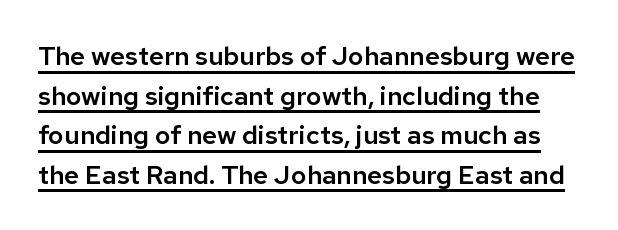
{"italic": "no", "underline": "yes", "line_spacing": "normal", "line_spacing_ratio": 1.52, "letter_spacing": "normal", "letter_spacing_em": 0.0, "glyph_px": 26}
